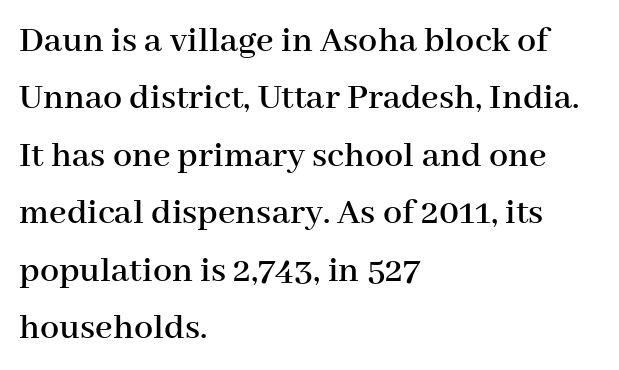
Q: Is the text italic (slanted)? A: No, it is upright.
Q: Is the typeface a serif or a sans-serif typeface? A: Serif.
Q: Is the text underlined? A: No.
Q: How is the paragraph aligned? A: Left-aligned.
Q: Is the spacing between letters normal or unusually wide? A: Normal.
Q: Is the spacing between lines tight, normal or loose? A: Normal.
Q: Width (condensed, normal, or wide)? A: Normal.
Q: Stroke contrast? A: High.
Q: x-height? A: Medium.
Q: Monospaced? A: No.
